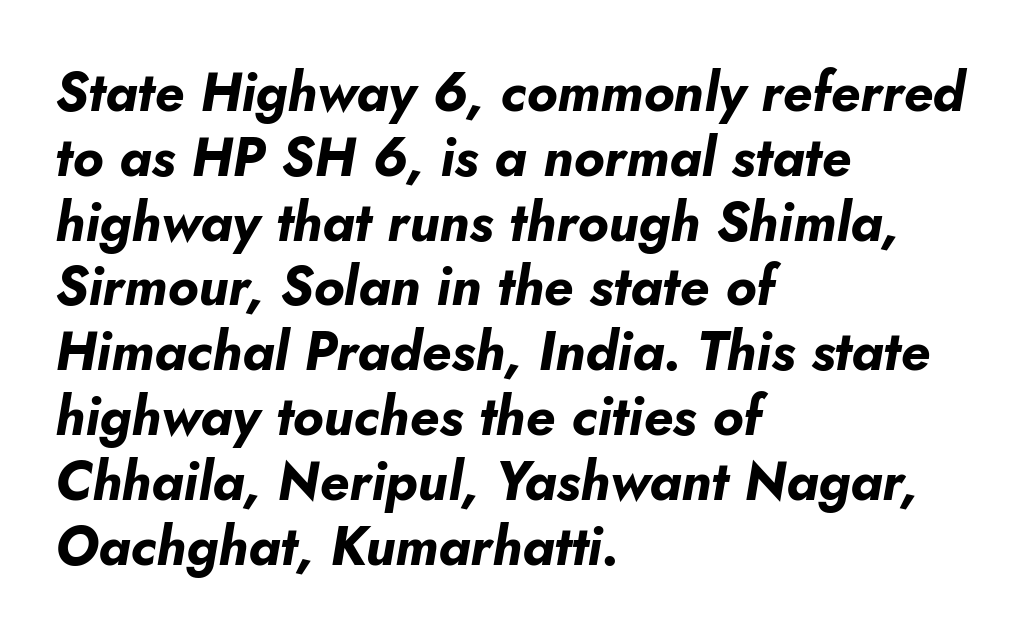
{"italic": "yes", "lean": "right", "slant_degrees": 10, "bold": "yes", "weight": "bold", "width": "normal", "stroke_contrast": "low", "x_height": "small", "monospaced": "no", "underline": "no", "align": "left", "line_spacing_ratio": 1.2, "letter_spacing": "normal", "letter_spacing_em": 0.0, "glyph_px": 54}
